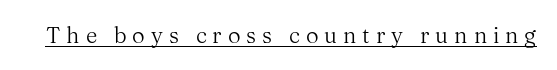
The image shows 22 px text type, upright; set unusually wide letter spacing (+0.27 em), underlined.
